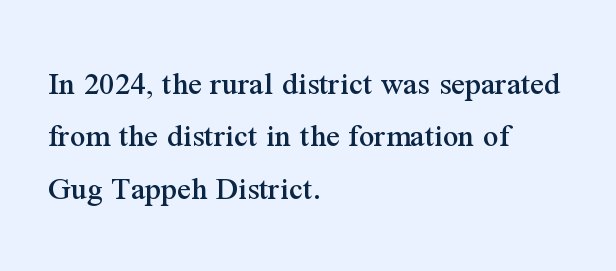
The image shows 34 px serif type, upright; set left-aligned, normal line spacing (1.54x), normal letter spacing, not underlined; medium stroke contrast and a medium x-height.
